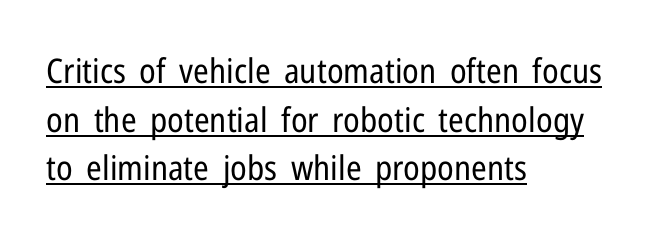
{"serif": "no", "italic": "no", "bold": "no", "weight": "regular", "width": "condensed", "stroke_contrast": "low", "x_height": "medium", "monospaced": "no", "underline": "yes", "align": "left", "line_spacing": "normal", "line_spacing_ratio": 1.43, "letter_spacing": "normal", "letter_spacing_em": 0.0, "glyph_px": 34}
